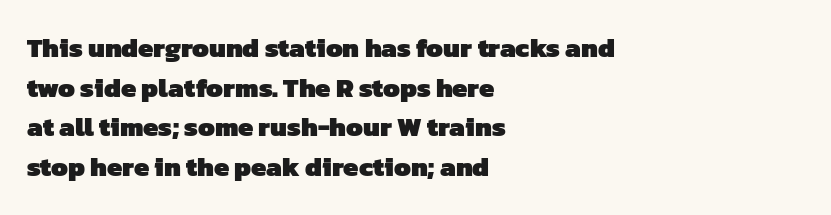
Q: Is the text bold? A: Yes.
Q: Is the text underlined? A: No.
Q: How is the paragraph aligned? A: Left-aligned.
Q: Is the spacing between letters normal or unusually wide? A: Normal.
Q: Is the spacing between lines tight, normal or loose? A: Normal.
